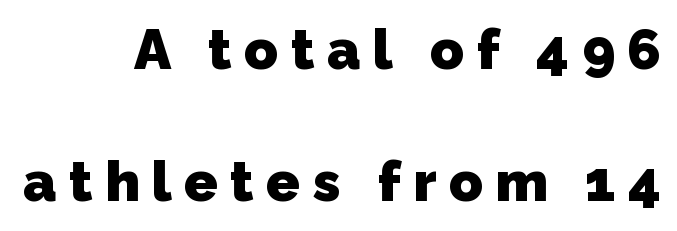
Q: Is the text bold? A: Yes.
Q: Is the typeface a serif or a sans-serif typeface? A: Sans-serif.
Q: Is the text underlined? A: No.
Q: How is the paragraph aligned? A: Right-aligned.
Q: Is the spacing between letters normal or unusually wide? A: Unusually wide.
Q: Is the spacing between lines tight, normal or loose? A: Loose.
Q: Width (condensed, normal, or wide)? A: Normal.
Q: Stroke contrast? A: Low.
Q: x-height? A: Medium.
Q: Monospaced? A: No.
